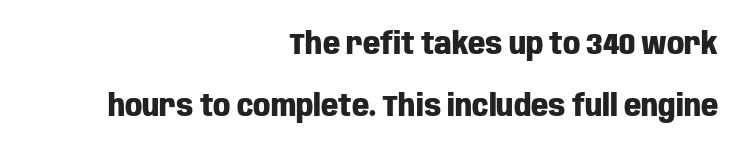
When letters stand straight like this, we call the style roman or upright. Clear beneath every line of the passage. Typesetter's note: full bold, strokes at maximum text heaviness. Note: no serifs on the glyphs. The letters sit at their default tracking, neither squeezed nor spread. All the whitespace from short lines collects on the left.
